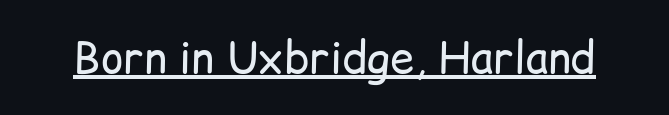
The image shows 43 px regular-weight sans-serif type, upright; set normal letter spacing, underlined; low stroke contrast and a medium x-height.
